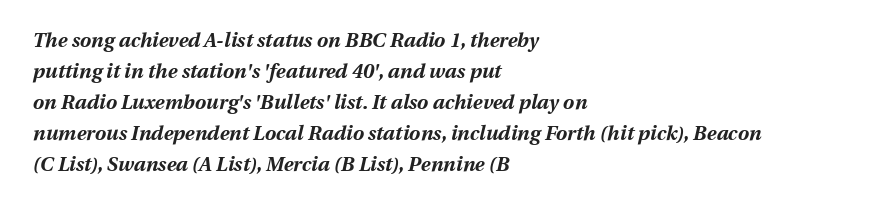
The image shows 20 px bold type, italic (leaning right); set left-aligned, normal line spacing (1.55x), normal letter spacing, not underlined.
